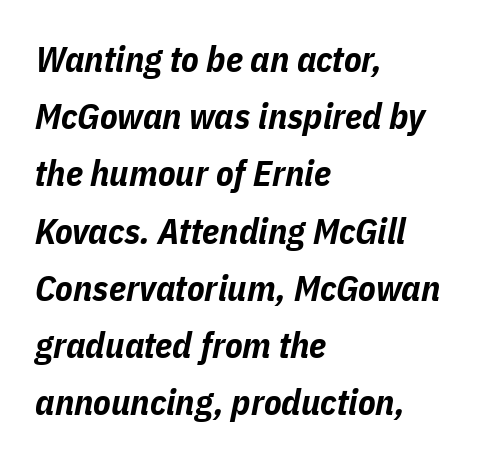
Q: Is the text bold? A: Yes.
Q: Is the text italic (slanted)? A: Yes, it leans right by about 11 degrees.
Q: Is the text underlined? A: No.
Q: How is the paragraph aligned? A: Left-aligned.
Q: Is the spacing between letters normal or unusually wide? A: Normal.
Q: Is the spacing between lines tight, normal or loose? A: Normal.
Q: Width (condensed, normal, or wide)? A: Condensed.
Q: Stroke contrast? A: Low.
Q: x-height? A: Medium.
Q: Monospaced? A: No.
